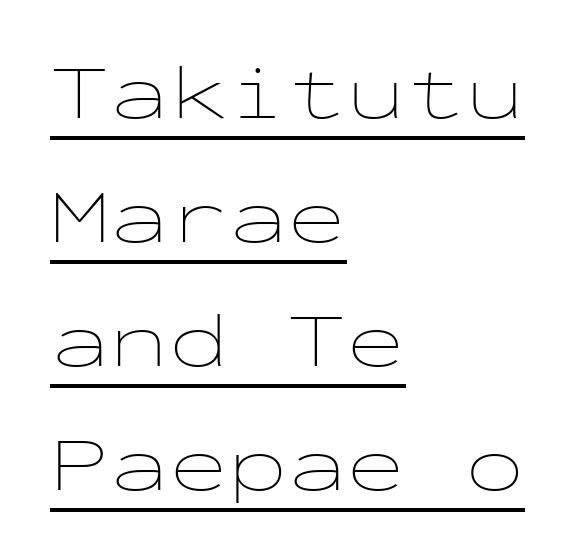
The image shows 79 px thin, wide type, upright, monospaced; set left-aligned, normal line spacing (1.57x), normal letter spacing, underlined; low stroke contrast and a medium x-height.
